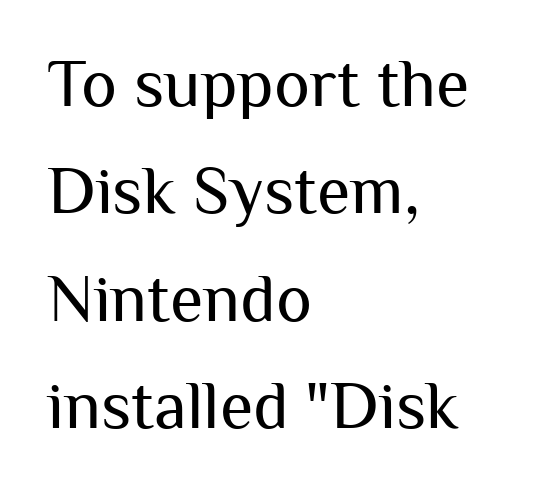
Q: Is the text bold? A: No.
Q: Is the text italic (slanted)? A: No, it is upright.
Q: Is the typeface a serif or a sans-serif typeface? A: Sans-serif.
Q: Is the text underlined? A: No.
Q: How is the paragraph aligned? A: Left-aligned.
Q: Is the spacing between letters normal or unusually wide? A: Normal.
Q: Is the spacing between lines tight, normal or loose? A: Normal.
Q: Width (condensed, normal, or wide)? A: Normal.
Q: Stroke contrast? A: Medium.
Q: x-height? A: Medium.
Q: Monospaced? A: No.
